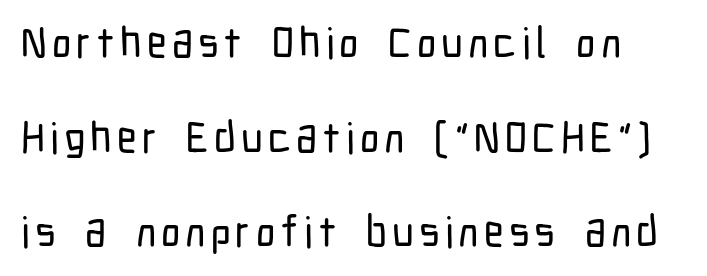
Q: Is the text italic (slanted)? A: No, it is upright.
Q: Is the typeface a serif or a sans-serif typeface? A: Sans-serif.
Q: Is the text underlined? A: No.
Q: Is the spacing between lines tight, normal or loose? A: Loose.
Q: Width (condensed, normal, or wide)? A: Condensed.
Q: Stroke contrast? A: Low.
Q: x-height? A: Medium.
Q: Monospaced? A: No.
